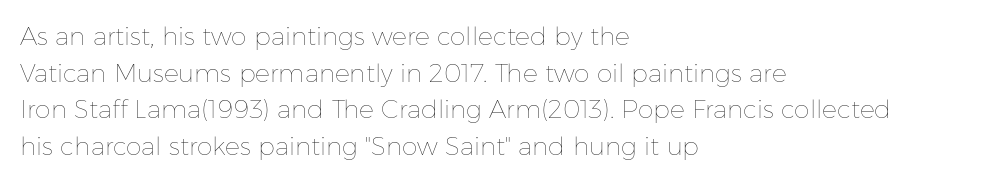
Weight: in the light-to-regular range. In CSS terms this would be text-align: left. The letters stand straight up with perfectly vertical stems. Each new line begins a customary step beneath the previous one. Characters follow at the spacing the type designer built in.
